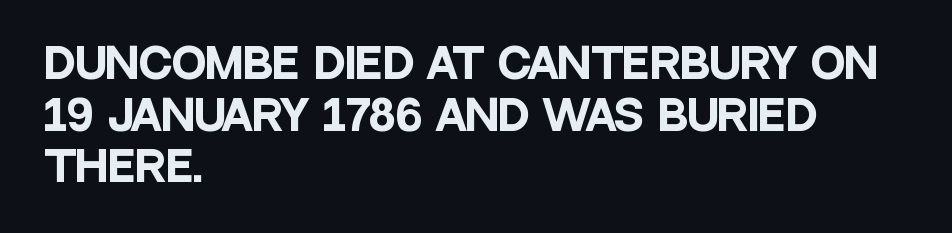
{"serif": "no", "italic": "no", "bold": "yes", "weight": "heavy", "width": "condensed", "stroke_contrast": "low", "x_height": "large", "monospaced": "no", "underline": "no", "align": "left", "line_spacing": "normal", "line_spacing_ratio": 1.26, "letter_spacing": "normal", "letter_spacing_em": 0.0, "glyph_px": 41}
